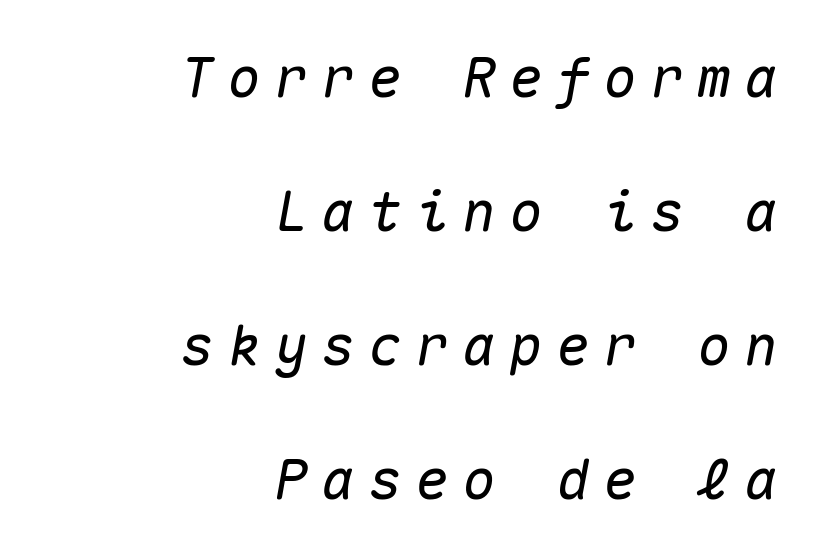
Q: Is the text italic (slanted)? A: Yes, it leans right by about 10 degrees.
Q: Is the text underlined? A: No.
Q: How is the paragraph aligned? A: Right-aligned.
Q: Is the spacing between letters normal or unusually wide? A: Unusually wide.
Q: Is the spacing between lines tight, normal or loose? A: Loose.
Q: Width (condensed, normal, or wide)? A: Normal.
Q: Stroke contrast? A: Medium.
Q: x-height? A: Medium.
Q: Monospaced? A: Yes.
